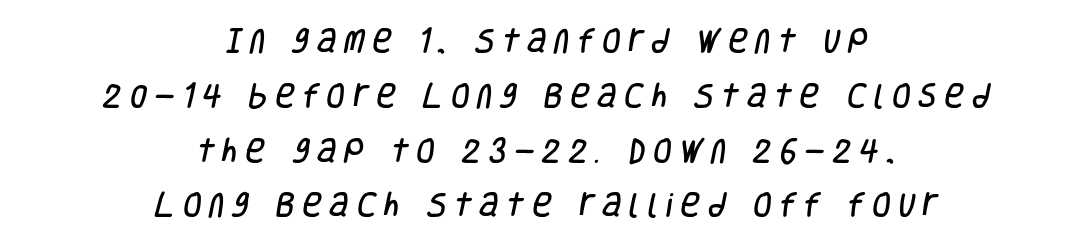
The image shows 27 px text type; set centered, loose line spacing (2.03x), unusually wide letter spacing (+0.28 em), not underlined.
